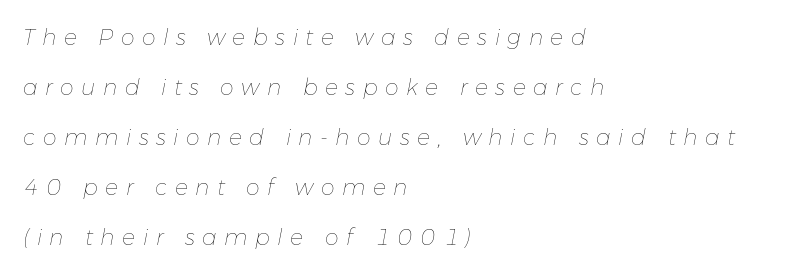
Q: Is the text bold? A: No.
Q: Is the text italic (slanted)? A: Yes, it leans right by about 11 degrees.
Q: Is the text underlined? A: No.
Q: How is the paragraph aligned? A: Left-aligned.
Q: Is the spacing between letters normal or unusually wide? A: Unusually wide.
Q: Is the spacing between lines tight, normal or loose? A: Loose.
